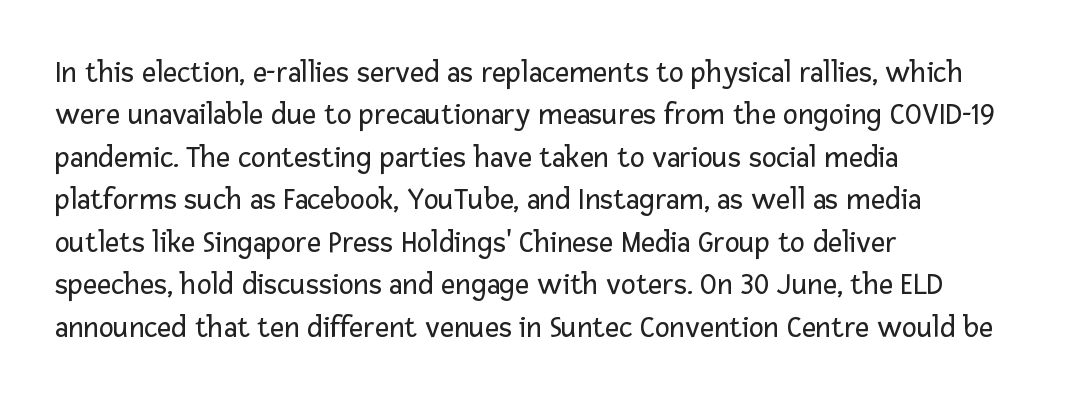
The image shows 31 px regular-weight sans-serif type, upright; set left-aligned, normal line spacing (1.37x), normal letter spacing, not underlined; low stroke contrast and a medium x-height.
